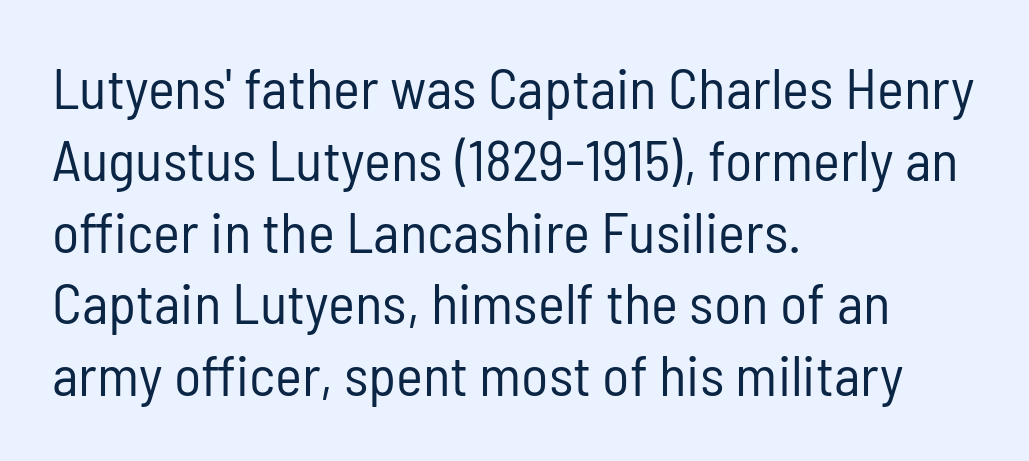
{"serif": "no", "italic": "no", "bold": "no", "weight": "regular", "width": "condensed", "stroke_contrast": "low", "x_height": "medium", "monospaced": "no", "underline": "no", "align": "left", "line_spacing": "normal", "line_spacing_ratio": 1.26, "letter_spacing": "normal", "letter_spacing_em": 0.0, "glyph_px": 57}
